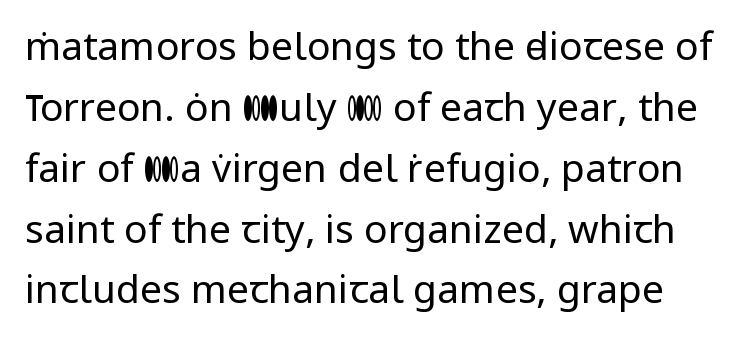
{"serif": "no", "italic": "no", "bold": "no", "weight": "regular", "width": "normal", "stroke_contrast": "low", "x_height": "medium", "monospaced": "no", "underline": "no", "line_spacing": "normal", "line_spacing_ratio": 1.56, "letter_spacing": "normal", "letter_spacing_em": 0.0, "glyph_px": 39}
